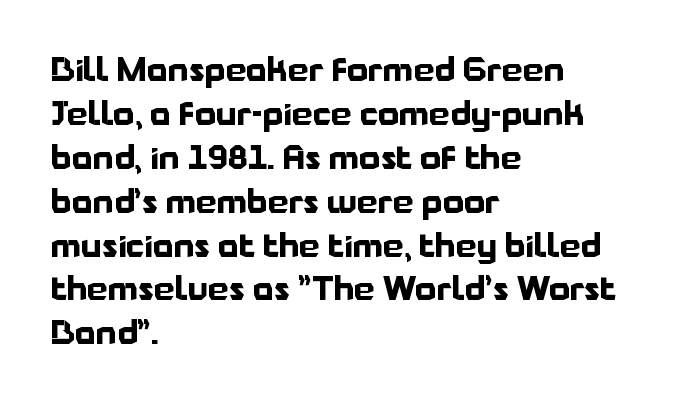
The image shows 33 px bold sans-serif type, upright; set left-aligned, normal line spacing (1.33x), normal letter spacing, not underlined; low stroke contrast and a medium x-height.
